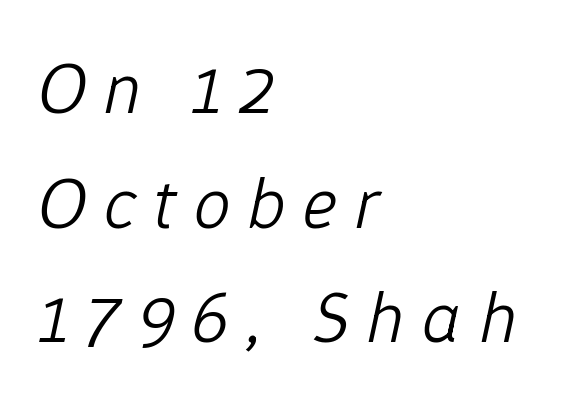
{"italic": "yes", "lean": "right", "slant_degrees": 12, "bold": "no", "weight": "light", "width": "normal", "stroke_contrast": "low", "x_height": "medium", "monospaced": "no", "underline": "no", "align": "left", "line_spacing": "normal", "line_spacing_ratio": 1.57, "letter_spacing": "wide", "letter_spacing_em": 0.24, "glyph_px": 73}
